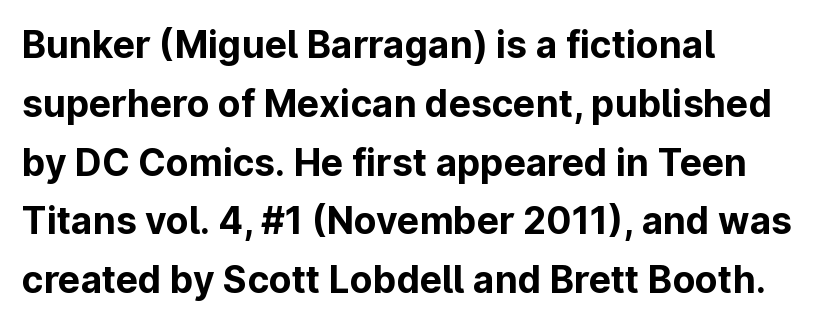
{"serif": "no", "italic": "no", "bold": "yes", "weight": "bold", "width": "normal", "stroke_contrast": "low", "x_height": "medium", "monospaced": "no", "underline": "no", "align": "left", "line_spacing": "normal", "line_spacing_ratio": 1.59, "letter_spacing": "normal", "letter_spacing_em": 0.0, "glyph_px": 37}
